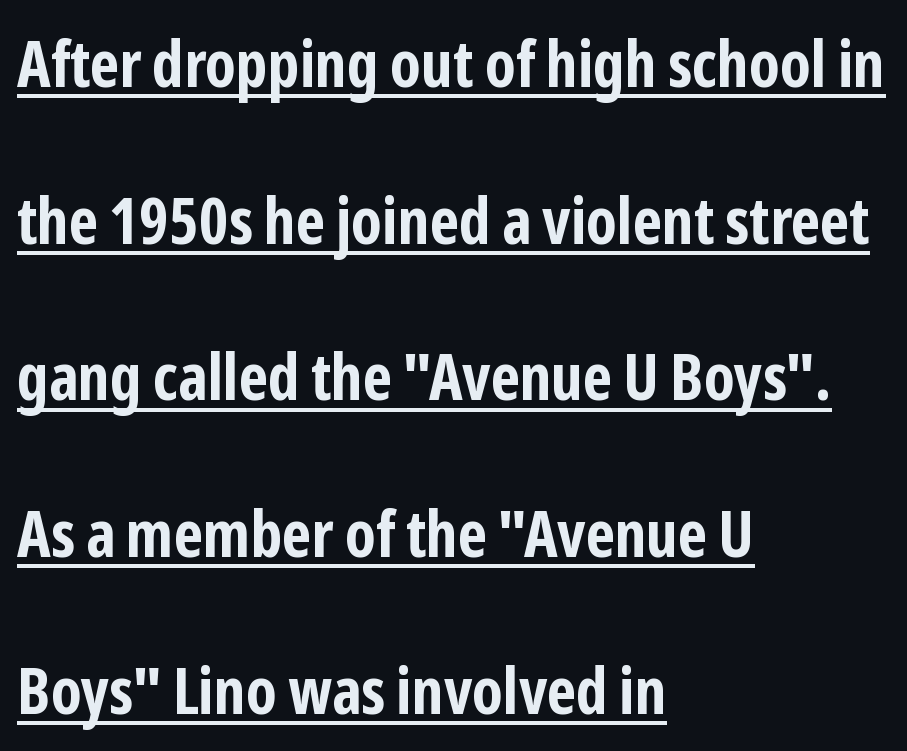
{"serif": "no", "italic": "no", "bold": "yes", "weight": "bold", "width": "condensed", "stroke_contrast": "low", "x_height": "medium", "monospaced": "no", "underline": "yes", "align": "left", "line_spacing": "loose", "line_spacing_ratio": 2.41, "letter_spacing": "normal", "letter_spacing_em": 0.0, "glyph_px": 65}
